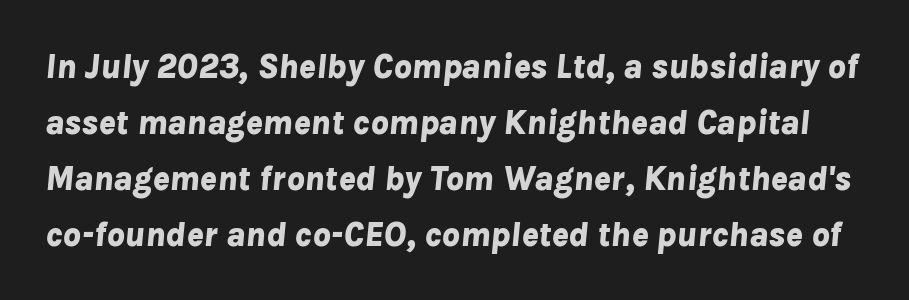
{"italic": "yes", "lean": "right", "slant_degrees": 8, "bold": "yes", "weight": "bold", "width": "normal", "stroke_contrast": "low", "x_height": "medium", "monospaced": "no", "underline": "no", "line_spacing": "normal", "line_spacing_ratio": 1.6, "letter_spacing": "normal", "letter_spacing_em": 0.0, "glyph_px": 35}
